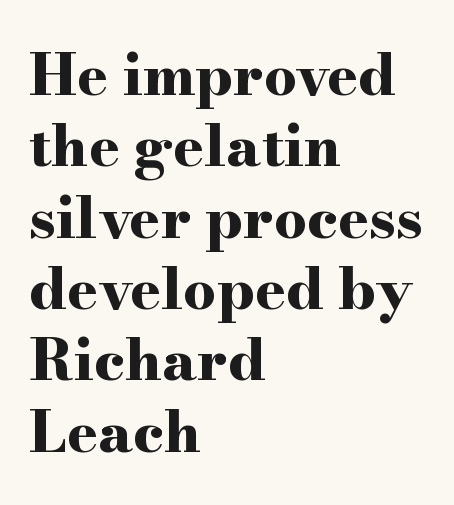
These lines are set flush left with a ragged right edge. Serif or sans? Serif — the stroke terminals have little feet. The rendering uses natural spacing where letterforms have individual widths. Pretty heavy lettering here — definitely bold. Each word holds together tightly as a unit, with standard inter-letter gaps. This rendering features lettering with no underline.
